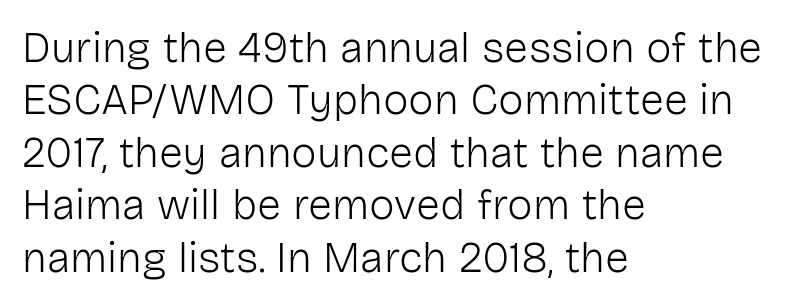
{"serif": "no", "italic": "no", "bold": "no", "weight": "light", "width": "normal", "stroke_contrast": "low", "x_height": "medium", "monospaced": "no", "underline": "no", "align": "left", "line_spacing_ratio": 1.22, "letter_spacing": "normal", "letter_spacing_em": 0.0, "glyph_px": 43}
